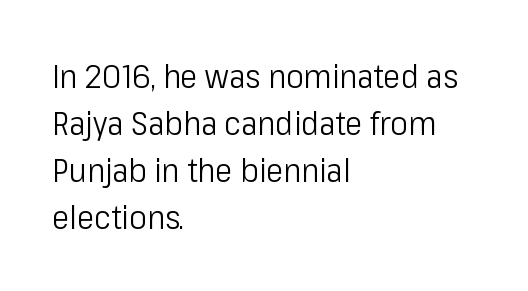
Any mark beneath the type? The region is blank. Successive baselines arrive at the customary interval. Vertical stems look standard width or narrower in stroke. The passage shown is typed in a proportional face where columns would drift. Serifs: no, the terminals of the letterforms are clean. Does the copy run flush right? No — it runs flush left.
